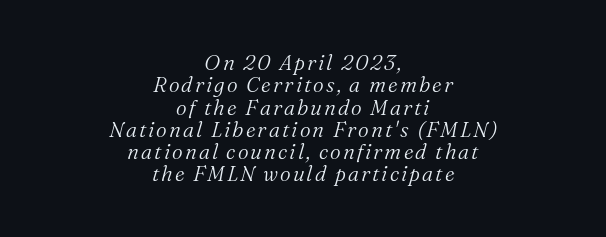
The image shows 21 px text type, italic (leaning right); set centered, tight line spacing (1.06x), not underlined.
